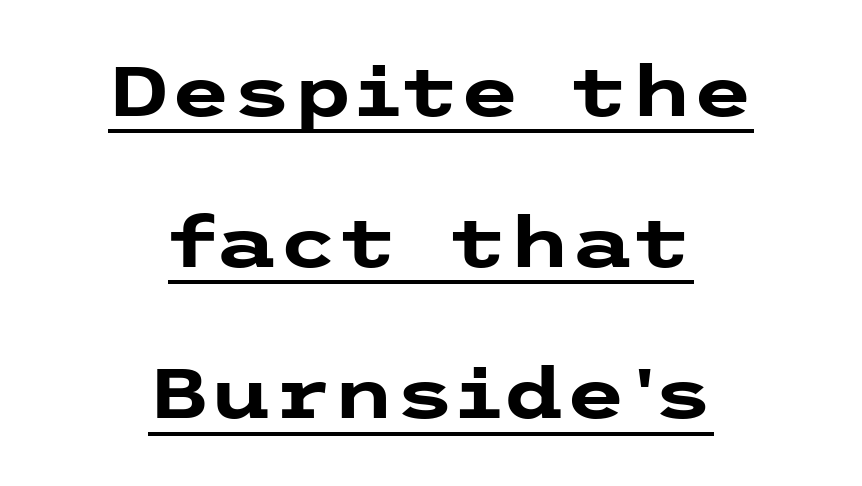
Q: Is the text bold? A: Yes.
Q: Is the text italic (slanted)? A: No, it is upright.
Q: Is the typeface a serif or a sans-serif typeface? A: Sans-serif.
Q: Is the text underlined? A: Yes.
Q: How is the paragraph aligned? A: Centered.
Q: Is the spacing between letters normal or unusually wide? A: Normal.
Q: Is the spacing between lines tight, normal or loose? A: Loose.
Q: Width (condensed, normal, or wide)? A: Wide.
Q: Stroke contrast? A: Low.
Q: x-height? A: Medium.
